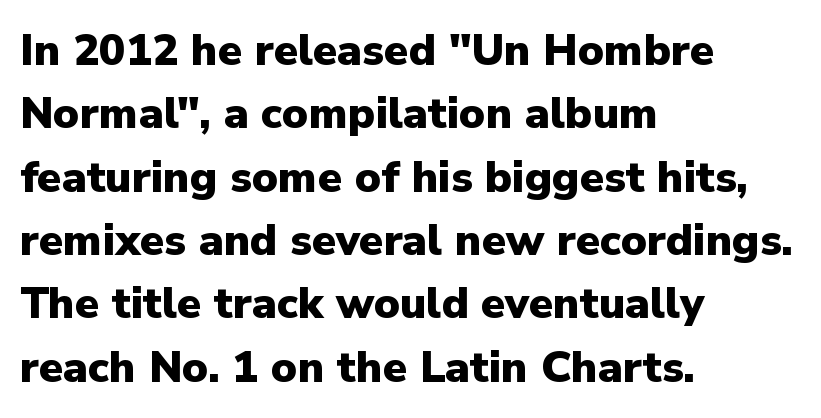
Q: Is the text bold? A: Yes.
Q: Is the text italic (slanted)? A: No, it is upright.
Q: Is the typeface a serif or a sans-serif typeface? A: Sans-serif.
Q: Is the text underlined? A: No.
Q: How is the paragraph aligned? A: Left-aligned.
Q: Is the spacing between letters normal or unusually wide? A: Normal.
Q: Is the spacing between lines tight, normal or loose? A: Normal.
Q: Width (condensed, normal, or wide)? A: Normal.
Q: Stroke contrast? A: Low.
Q: x-height? A: Medium.
Q: Monospaced? A: No.
